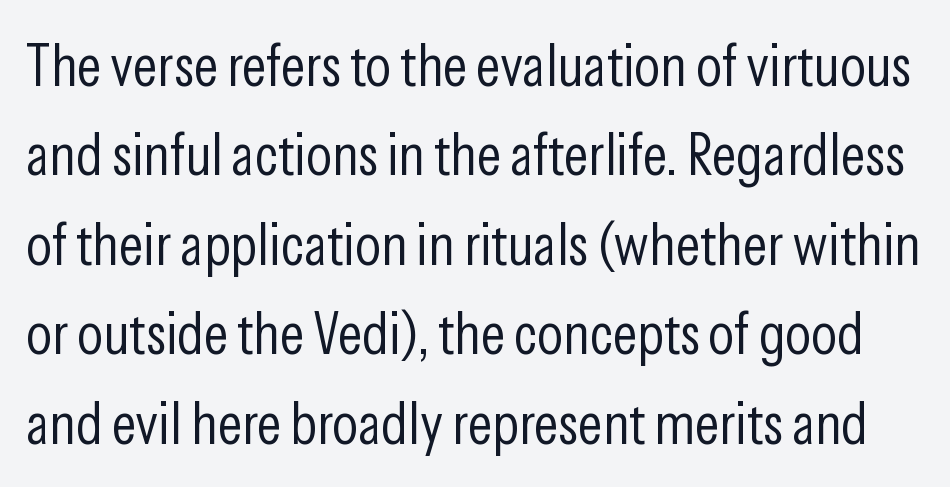
{"serif": "no", "italic": "no", "bold": "no", "weight": "light", "width": "condensed", "stroke_contrast": "low", "x_height": "medium", "monospaced": "no", "underline": "no", "line_spacing": "normal", "line_spacing_ratio": 1.49, "letter_spacing": "normal", "letter_spacing_em": 0.0, "glyph_px": 60}
